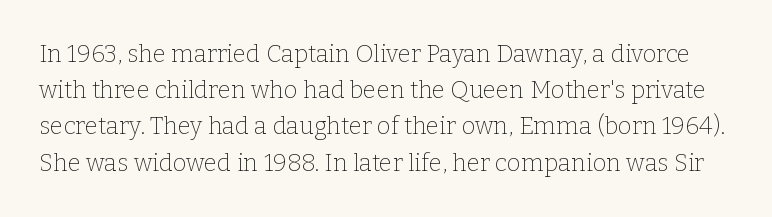
{"italic": "no", "bold": "no", "underline": "no", "line_spacing": "normal", "line_spacing_ratio": 1.51, "letter_spacing": "normal", "letter_spacing_em": 0.0, "glyph_px": 24}
